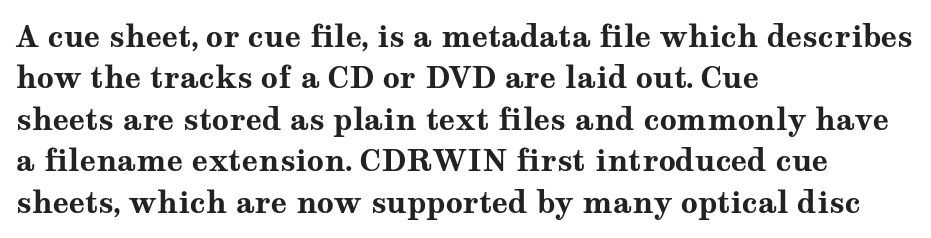
The image shows 30 px bold, wide serif type, upright; set left-aligned, normal line spacing (1.38x), normal letter spacing, not underlined; medium stroke contrast and a medium x-height.
